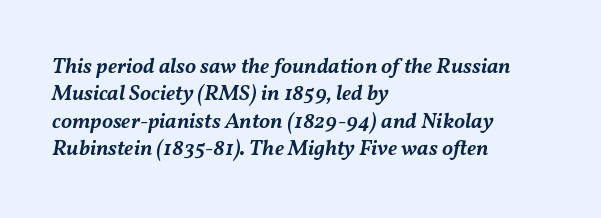
The image shows 22 px text type, italic (leaning right); set left-aligned, normal line spacing (1.25x), normal letter spacing, not underlined.
